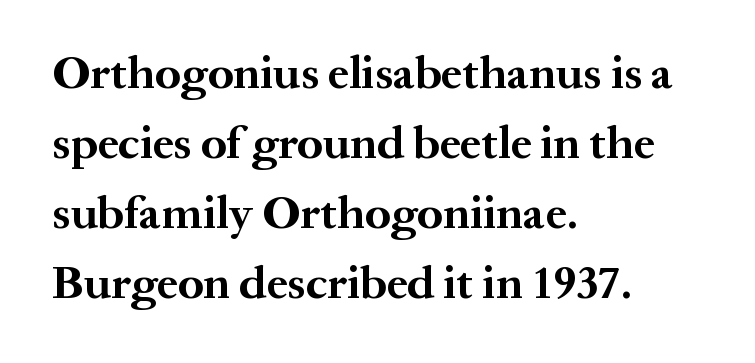
Q: Is the text bold? A: Yes.
Q: Is the text italic (slanted)? A: No, it is upright.
Q: Is the typeface a serif or a sans-serif typeface? A: Serif.
Q: Is the text underlined? A: No.
Q: How is the paragraph aligned? A: Left-aligned.
Q: Is the spacing between letters normal or unusually wide? A: Normal.
Q: Is the spacing between lines tight, normal or loose? A: Normal.
Q: Width (condensed, normal, or wide)? A: Normal.
Q: Stroke contrast? A: Medium.
Q: x-height? A: Medium.
Q: Monospaced? A: No.
